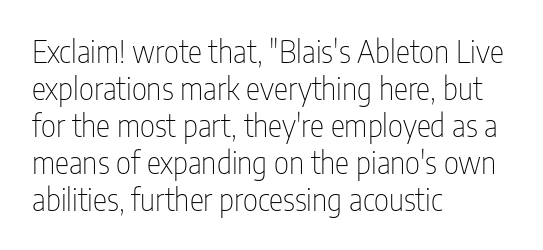
The image shows 30 px thin, condensed sans-serif type, upright; set left-aligned, line spacing 1.23x, normal letter spacing, not underlined; low stroke contrast and a medium x-height.
